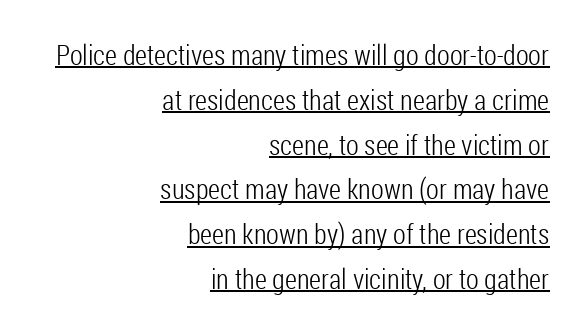
Q: Is the text bold? A: No.
Q: Is the text italic (slanted)? A: No, it is upright.
Q: Is the typeface a serif or a sans-serif typeface? A: Sans-serif.
Q: Is the text underlined? A: Yes.
Q: How is the paragraph aligned? A: Right-aligned.
Q: Is the spacing between letters normal or unusually wide? A: Normal.
Q: Is the spacing between lines tight, normal or loose? A: Normal.
Q: Width (condensed, normal, or wide)? A: Condensed.
Q: Stroke contrast? A: Low.
Q: x-height? A: Medium.
Q: Monospaced? A: No.
